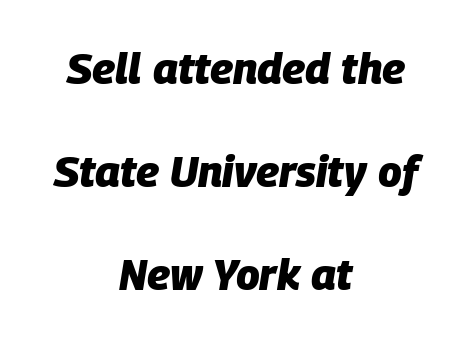
What stands out about the letter spacing? Nothing — it is the standard amount. The rendering applies a slant to the glyphs. Typographic density is high because the face is bold. Decoration check: the copy has no underline. Character widths vary here, with narrow letters taking less room than wide ones. Does the copy run flush right? No — it is centered line by line.
